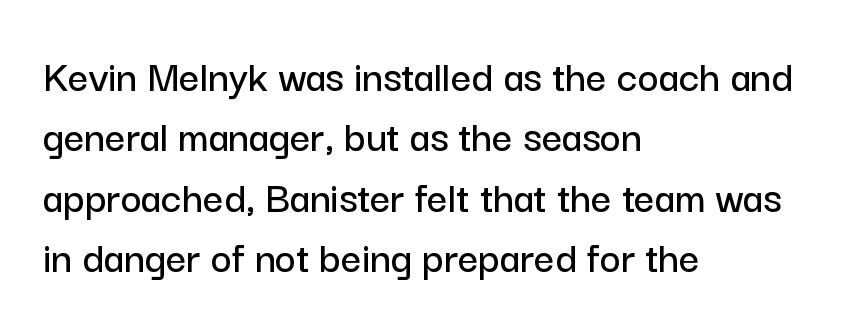
{"serif": "no", "italic": "no", "width": "normal", "stroke_contrast": "low", "x_height": "medium", "monospaced": "no", "underline": "no", "align": "left", "line_spacing": "normal", "line_spacing_ratio": 1.34, "letter_spacing": "normal", "letter_spacing_em": 0.0, "glyph_px": 45}
